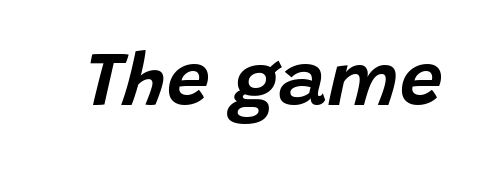
Between one letter and the next there's only the usual sliver of space. The letters advance in unequal steps, a hallmark of proportional type. Check the space under the baseline: it is left empty. The letters are slanted; this is an italic face.
